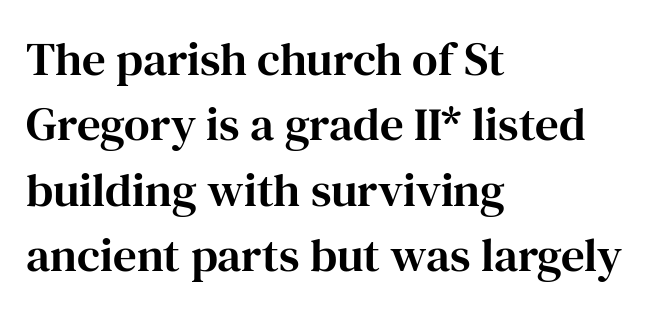
Is there any slant? The stems are plumb. Proportional: the letters do not fall into vertical columns. What stands out about the letter spacing? Nothing — it is the standard amount. Baseline-to-baseline distance is the conventional proportion of letter height. Check where the strokes stop: tiny serifs finish them off. Short and long lines alike share a common starting point at left.
